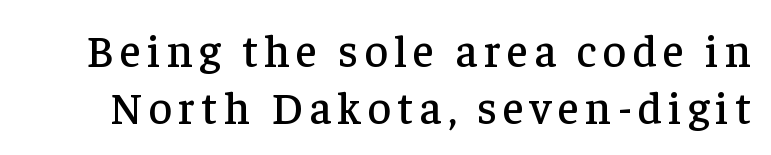
{"serif": "yes", "italic": "no", "width": "normal", "stroke_contrast": "low", "x_height": "medium", "monospaced": "no", "underline": "no", "line_spacing": "normal", "line_spacing_ratio": 1.27, "glyph_px": 45}
